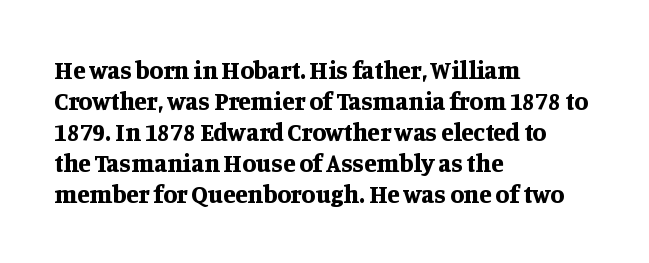
{"italic": "no", "bold": "yes", "underline": "no", "align": "left", "line_spacing_ratio": 1.24, "letter_spacing": "normal", "letter_spacing_em": 0.0, "glyph_px": 25}
